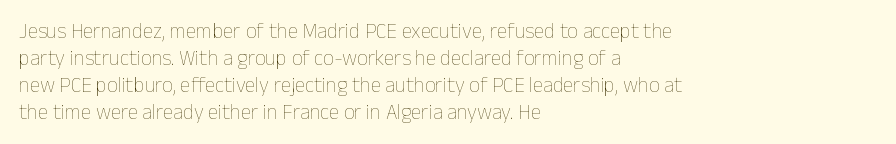
The passage shown is not underscored anywhere. Summary of vertical rhythm: regular, with standard interline spacing. The rag falls on the right side of this text block. Notice how the stems are strictly vertical — no italics here. Vertical stems look standard width or narrower in stroke.
